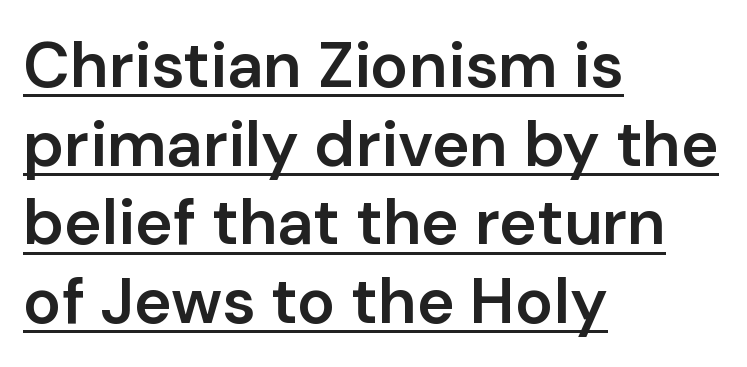
The image shows 64 px semibold sans-serif type, upright; set left-aligned, line spacing 1.23x, normal letter spacing, underlined; low stroke contrast and a medium x-height.
